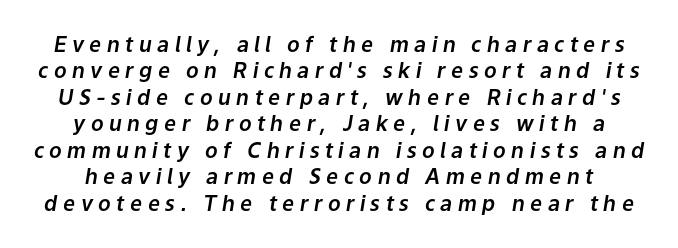
The image shows 21 px text type, italic (leaning right); set normal line spacing (1.26x), unusually wide letter spacing (+0.26 em), not underlined.
